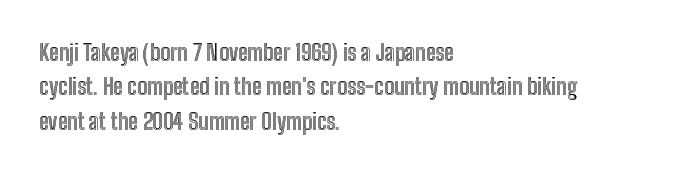
The image shows 22 px text type, upright; set left-aligned, normal line spacing (1.56x), normal letter spacing, not underlined.
